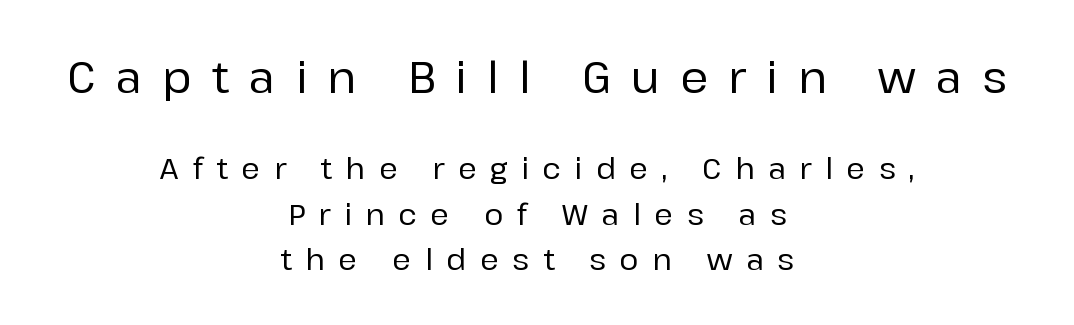
Q: Is the text italic (slanted)? A: No, it is upright.
Q: Is the typeface a serif or a sans-serif typeface? A: Sans-serif.
Q: Is the text underlined? A: No.
Q: How is the paragraph aligned? A: Centered.
Q: Is the spacing between letters normal or unusually wide? A: Unusually wide.
Q: Is the spacing between lines tight, normal or loose? A: Normal.
Q: Which block of text is set in a larger size, the first (top) or the second (bottom)? A: The first (top) one.
Q: Width (condensed, normal, or wide)? A: Normal.
Q: Stroke contrast? A: Low.
Q: x-height? A: Medium.
Q: Monospaced? A: No.
